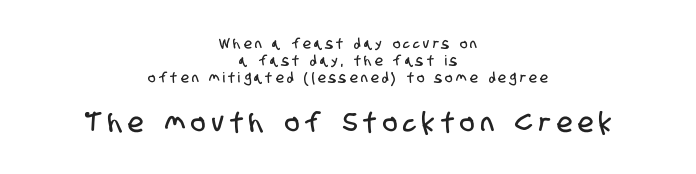
{"underline": "no", "align": "center", "line_spacing_ratio": 1.23, "letter_spacing": "wide", "letter_spacing_em": 0.24, "larger_block": "second", "size_ratio": 1.93, "glyph_px": 27}
